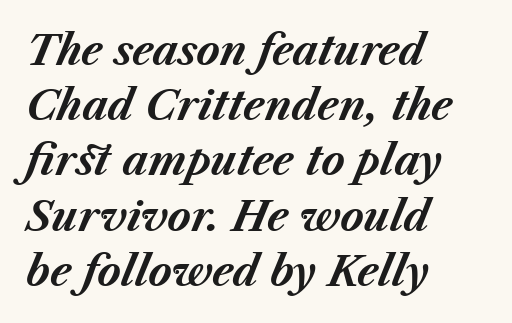
{"italic": "yes", "lean": "right", "slant_degrees": 23, "bold": "yes", "weight": "bold", "width": "normal", "stroke_contrast": "medium", "x_height": "medium", "monospaced": "no", "underline": "no", "align": "left", "line_spacing": "normal", "line_spacing_ratio": 1.38, "letter_spacing": "normal", "letter_spacing_em": 0.0, "glyph_px": 40}
